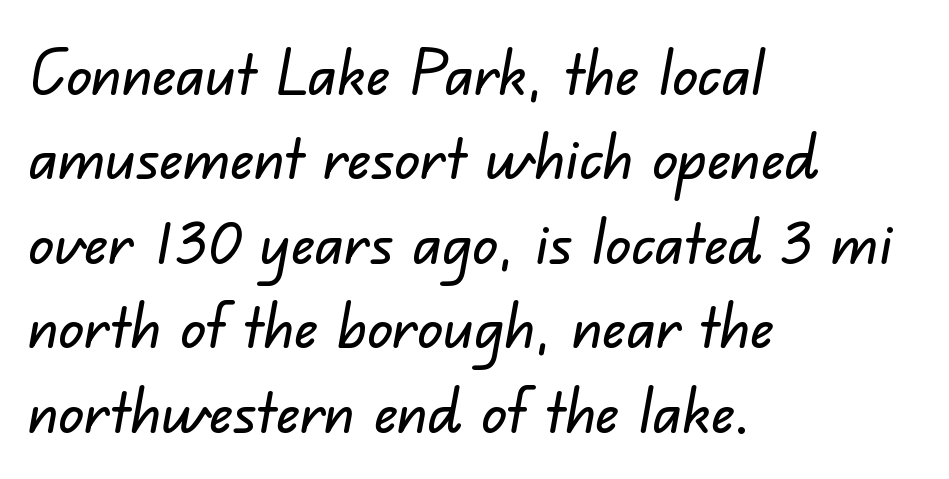
{"serif": "no", "width": "normal", "stroke_contrast": "low", "x_height": "small", "monospaced": "no", "underline": "no", "align": "left", "line_spacing": "normal", "line_spacing_ratio": 1.34, "letter_spacing": "normal", "letter_spacing_em": 0.0, "glyph_px": 63}
